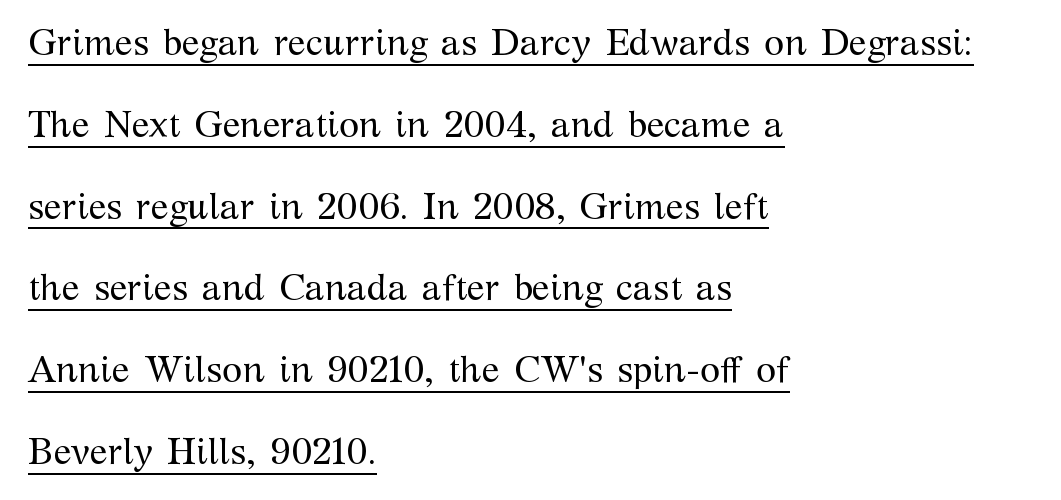
The image shows 37 px regular-weight serif type, upright; set left-aligned, loose line spacing (2.21x), normal letter spacing, underlined; medium stroke contrast and a medium x-height.
